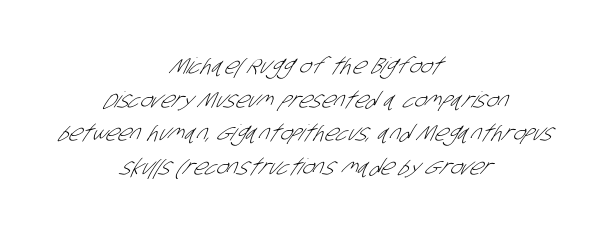
The image shows 22 px text type; set centered, normal line spacing (1.53x), normal letter spacing, not underlined.
